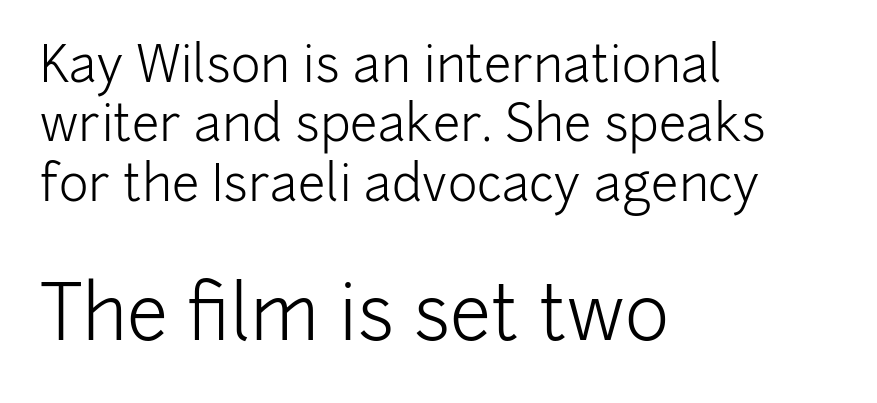
The image shows 75 px light sans-serif type, upright; set left-aligned, line spacing 1.19x, normal letter spacing, not underlined; the second (bottom) block is 1.5x larger; low stroke contrast and a medium x-height.
